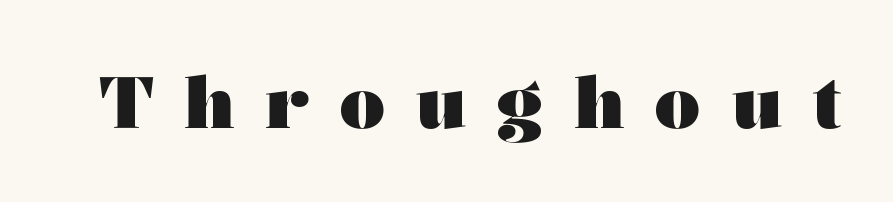
Q: Is the text bold? A: Yes.
Q: Is the text italic (slanted)? A: No, it is upright.
Q: Is the typeface a serif or a sans-serif typeface? A: Serif.
Q: Is the text underlined? A: No.
Q: Is the spacing between letters normal or unusually wide? A: Unusually wide.
Q: Width (condensed, normal, or wide)? A: Wide.
Q: Stroke contrast? A: Medium.
Q: x-height? A: Medium.
Q: Monospaced? A: No.
